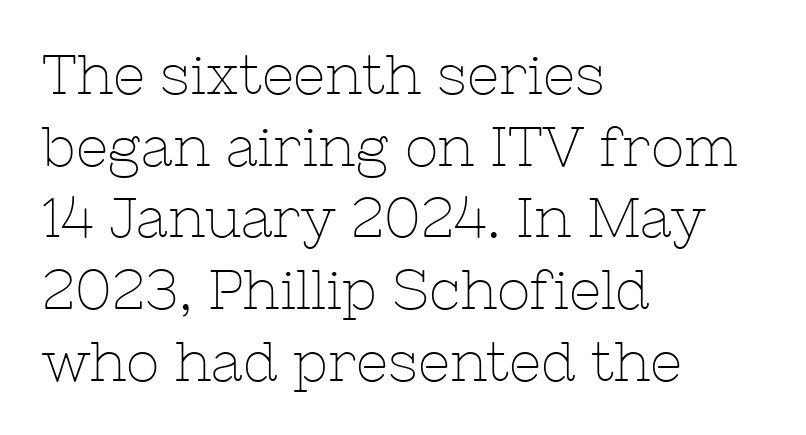
{"serif": "yes", "italic": "no", "bold": "no", "weight": "thin", "width": "normal", "stroke_contrast": "low", "x_height": "medium", "monospaced": "no", "underline": "no", "align": "left", "line_spacing": "normal", "line_spacing_ratio": 1.28, "letter_spacing": "normal", "letter_spacing_em": 0.0, "glyph_px": 56}
